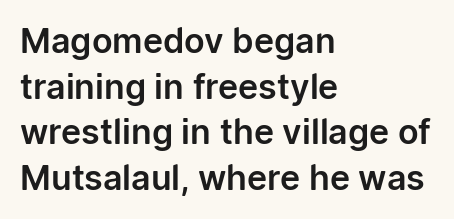
In terms of letterform style, serifs are entirely absent. These lines are set flush left with a ragged right edge. Baseline-to-baseline distance is the conventional proportion of letter height. Honestly, there is no underline to notice here at all. This sample uses an upright cut, with every glyph sitting square on the baseline.
